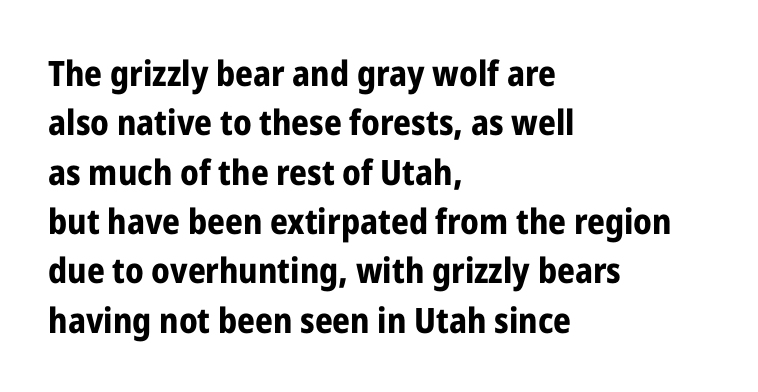
Is this a fixed-width face? No — the glyphs have proportional, varying widths. Each new line begins a customary step beneath the previous one. The letters stand upright; this is a roman face. The compositor pushed each line to the left boundary. Letter spacing: default. The strokes are fattened all the way to bold.
